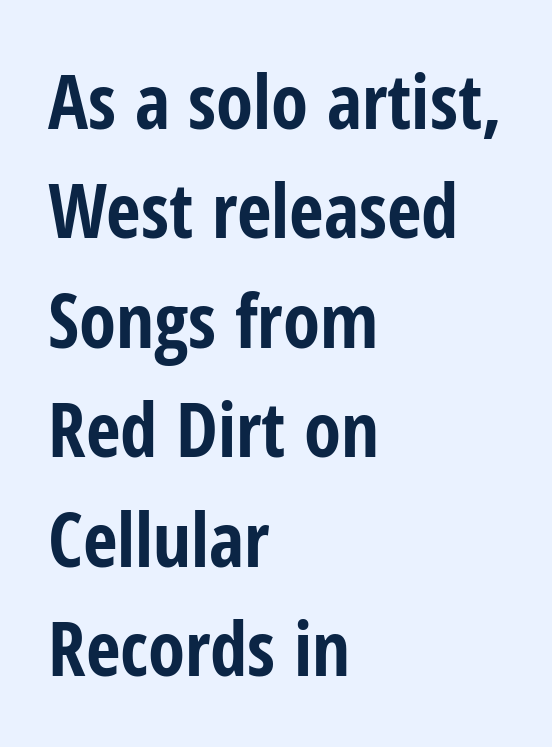
{"serif": "no", "italic": "no", "bold": "yes", "weight": "bold", "width": "condensed", "stroke_contrast": "low", "x_height": "medium", "monospaced": "no", "underline": "no", "align": "left", "line_spacing": "normal", "line_spacing_ratio": 1.46, "letter_spacing": "normal", "letter_spacing_em": 0.0, "glyph_px": 75}
